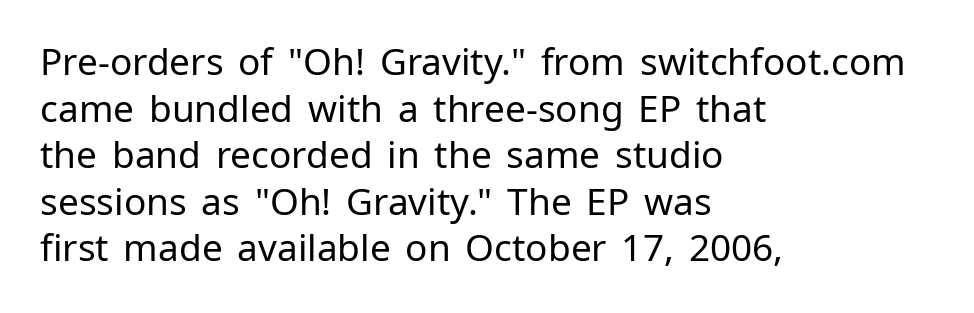
{"serif": "no", "italic": "no", "bold": "no", "weight": "regular", "width": "normal", "stroke_contrast": "low", "x_height": "medium", "monospaced": "no", "underline": "no", "align": "left", "line_spacing": "normal", "line_spacing_ratio": 1.26, "letter_spacing": "normal", "letter_spacing_em": 0.0, "glyph_px": 37}
